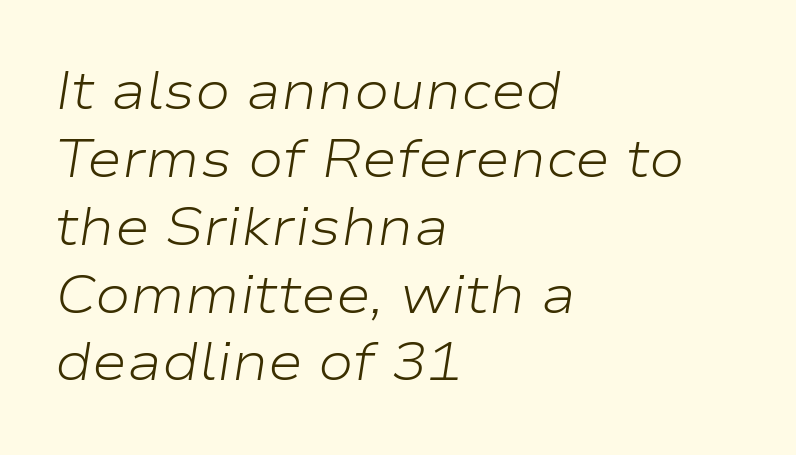
The image shows 53 px light, wide type, italic (leaning right); set left-aligned, normal line spacing (1.28x), normal letter spacing, not underlined; low stroke contrast and a medium x-height.
